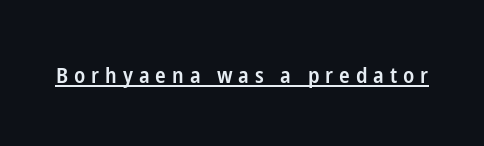
{"italic": "no", "bold": "semi", "underline": "yes", "letter_spacing": "wide", "letter_spacing_em": 0.27, "glyph_px": 22}
